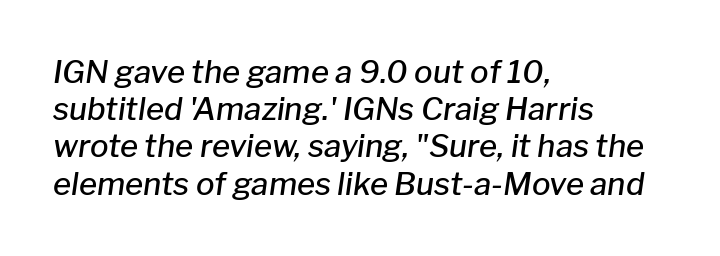
{"italic": "yes", "lean": "right", "slant_degrees": 8, "bold": "semi", "weight": "semibold", "width": "normal", "stroke_contrast": "low", "x_height": "medium", "monospaced": "no", "underline": "no", "align": "left", "line_spacing_ratio": 1.2, "letter_spacing": "normal", "letter_spacing_em": 0.0, "glyph_px": 31}
